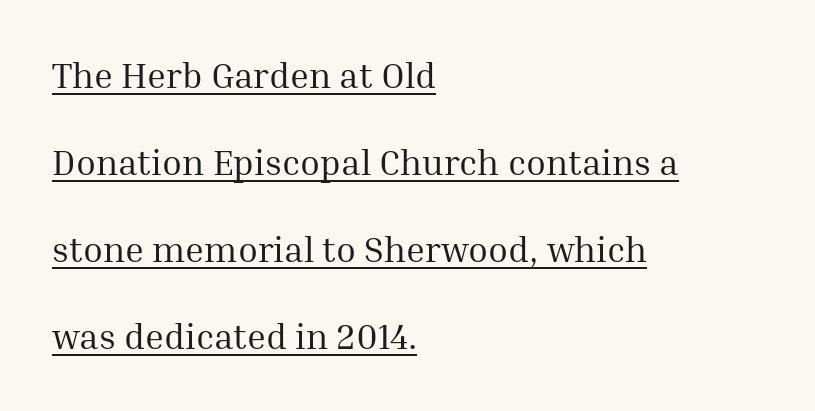
{"serif": "yes", "italic": "no", "bold": "no", "weight": "regular", "width": "normal", "stroke_contrast": "medium", "x_height": "medium", "monospaced": "no", "underline": "yes", "align": "left", "line_spacing": "loose", "line_spacing_ratio": 2.42, "letter_spacing": "normal", "letter_spacing_em": 0.0, "glyph_px": 36}
